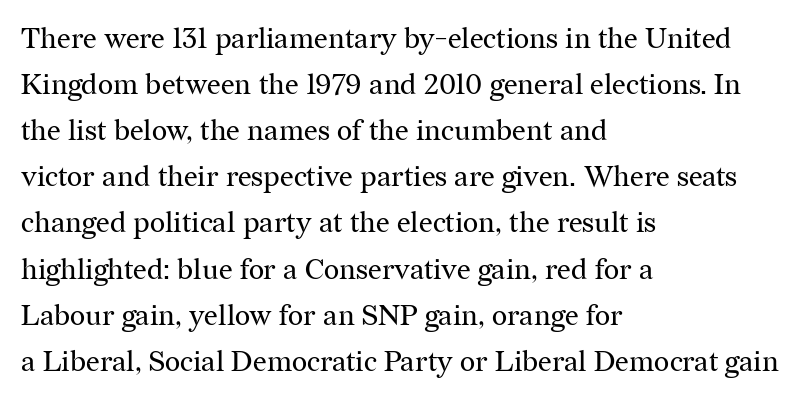
Q: Is the text bold? A: No.
Q: Is the text italic (slanted)? A: No, it is upright.
Q: Is the typeface a serif or a sans-serif typeface? A: Serif.
Q: Is the text underlined? A: No.
Q: How is the paragraph aligned? A: Left-aligned.
Q: Is the spacing between letters normal or unusually wide? A: Normal.
Q: Is the spacing between lines tight, normal or loose? A: Normal.
Q: Width (condensed, normal, or wide)? A: Normal.
Q: Stroke contrast? A: Medium.
Q: x-height? A: Medium.
Q: Monospaced? A: No.
